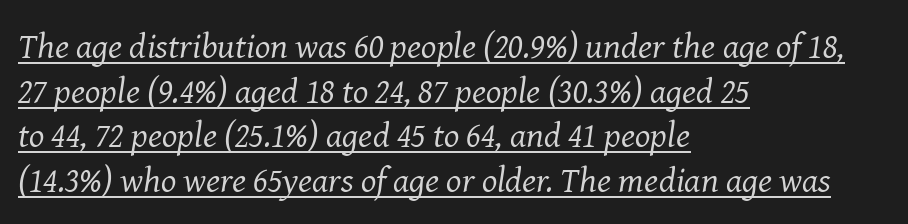
Q: Is the text bold? A: No.
Q: Is the text italic (slanted)? A: Yes, it leans right by about 8 degrees.
Q: Is the typeface a serif or a sans-serif typeface? A: Serif.
Q: Is the text underlined? A: Yes.
Q: How is the paragraph aligned? A: Left-aligned.
Q: Is the spacing between letters normal or unusually wide? A: Normal.
Q: Width (condensed, normal, or wide)? A: Normal.
Q: Stroke contrast? A: Medium.
Q: x-height? A: Medium.
Q: Monospaced? A: No.
